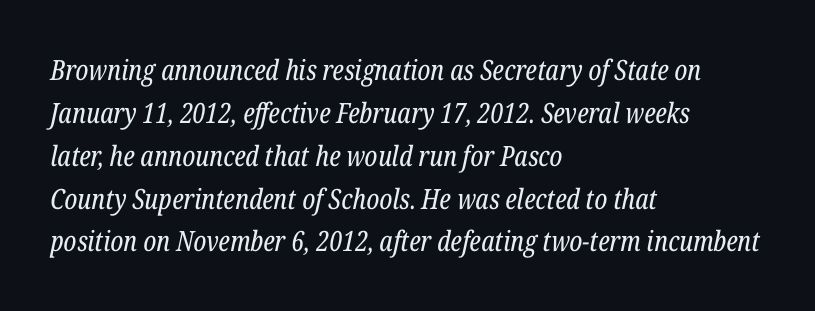
No extra ink here — the face is not bold. Teacher's note: observe the even left margin — that is flush-left alignment. Vertical spacing — default. Descenders hang freely into open space. Caption: standard tracking, unaltered.
